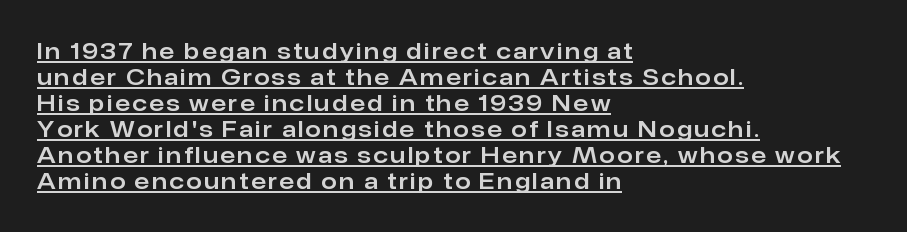
The image shows 22 px text type, upright; set left-aligned, line spacing 1.18x, underlined.
